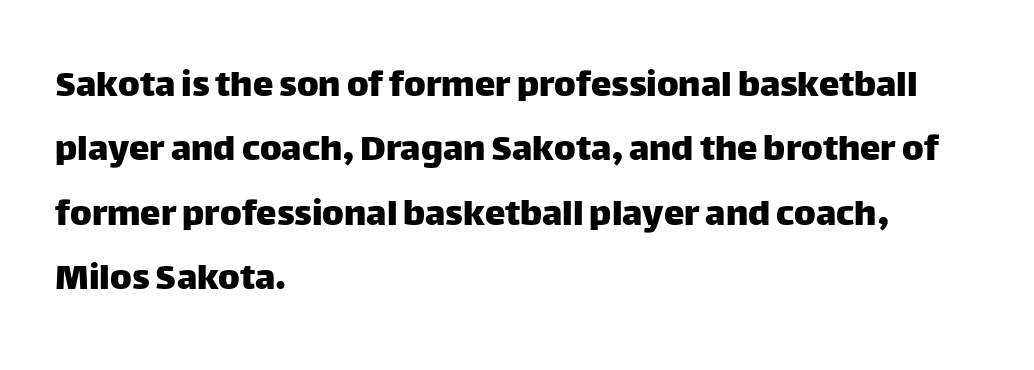
The image shows 41 px sans-serif type, upright; set left-aligned, normal line spacing (1.57x), normal letter spacing, not underlined; low stroke contrast and a large x-height.
